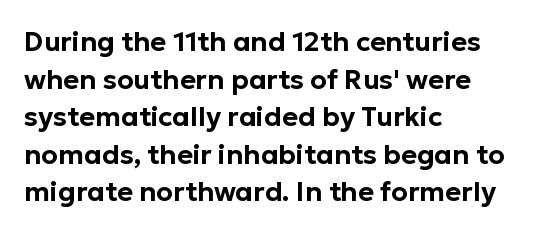
{"italic": "no", "underline": "no", "align": "left", "line_spacing": "normal", "line_spacing_ratio": 1.39, "letter_spacing": "normal", "letter_spacing_em": 0.0, "glyph_px": 27}
